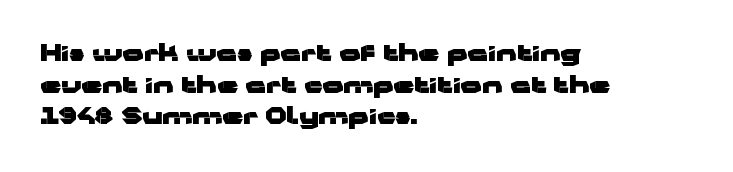
One glance says typical: line gaps are just what's usual. The letters stand upright; this is a roman face. These lines stack with their left ends in a neat column. Bold? Absolutely — the strokes are thick and heavy.
